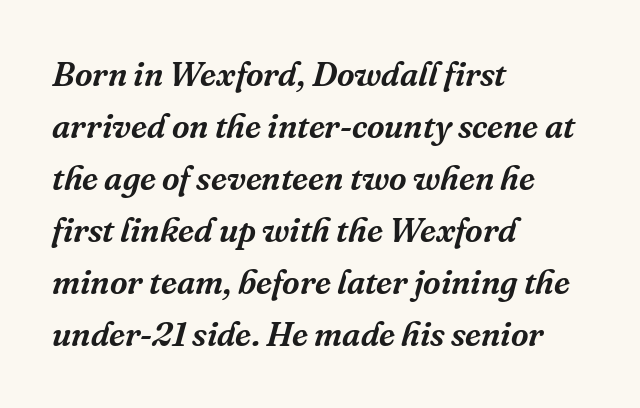
The image shows 34 px serif type, italic (leaning right); set left-aligned, normal line spacing (1.53x), normal letter spacing, not underlined; medium stroke contrast and a medium x-height.
